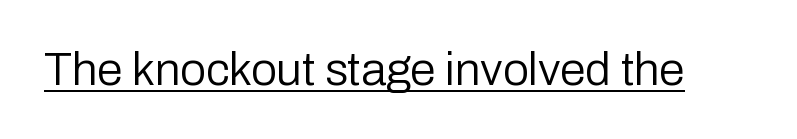
Q: Is the text bold? A: No.
Q: Is the text italic (slanted)? A: No, it is upright.
Q: Is the typeface a serif or a sans-serif typeface? A: Sans-serif.
Q: Is the text underlined? A: Yes.
Q: Is the spacing between letters normal or unusually wide? A: Normal.
Q: Width (condensed, normal, or wide)? A: Normal.
Q: Stroke contrast? A: Low.
Q: x-height? A: Medium.
Q: Monospaced? A: No.
